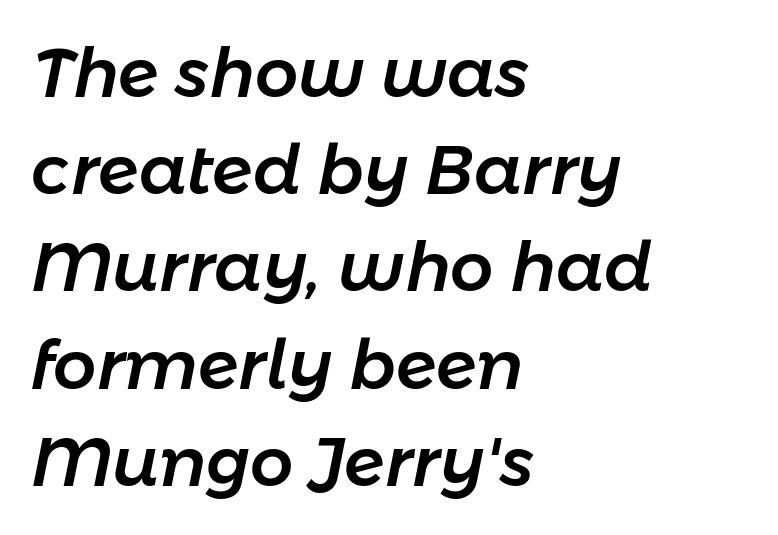
The horizontal fit of the characters is conventional and even. Posture: slanted. Which margin do the lines hug? The left one — the right edge is uneven. A typesetter would call this proportional, since set widths differ per character. Each row of text sits above clean, open space. Interline gaps are of average width in this sample.
